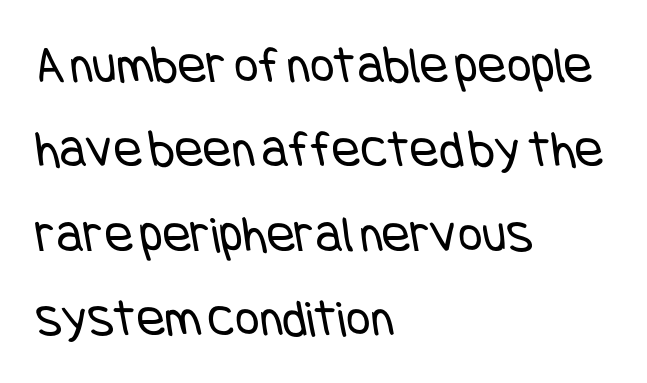
The image shows 53 px regular-weight, condensed sans-serif type; set left-aligned, normal line spacing (1.59x), normal letter spacing, not underlined; low stroke contrast and a large x-height.
